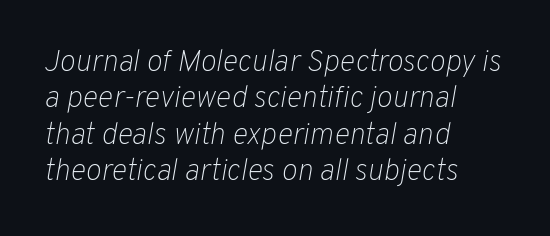
Do the characters align in a grid? No, the font is proportional. Slant detected: the letters are inclined. Is the letter spacing exaggerated? No — it looks like the ordinary default. Casual observation: everything's shoved over to the left. The passage shown is not bold in any degree. Nobody drew a line under any word here.
